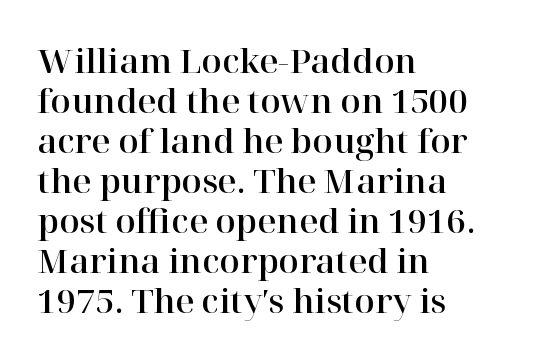
The typesetter chose a ragged-right arrangement here. Default kerning and tracking; the words read as compact shapes. You could not count columns in this text — the font is proportionally spaced. When letters stand straight like this, we call the style roman or upright.
